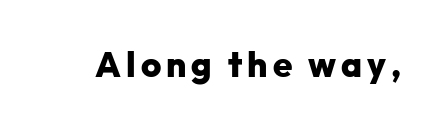
The image shows 35 px heavy sans-serif type, upright; set not underlined; low stroke contrast and a medium x-height.
